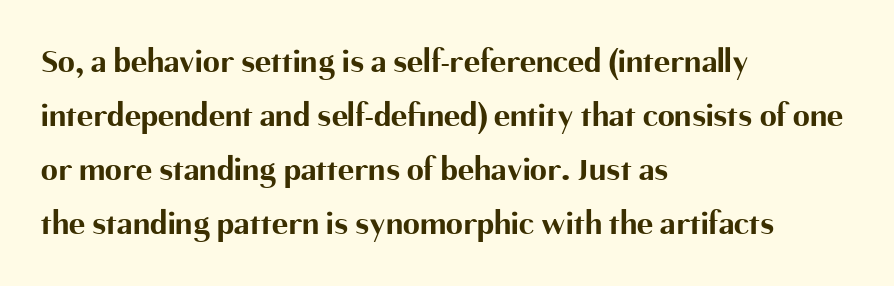
Beneath every word, the page is bare. What's the leading like? Ordinary, nothing unusual. Each glyph is drawn with heavy, bold strokes. Tall strokes in this sample are plumb rather than angled.
